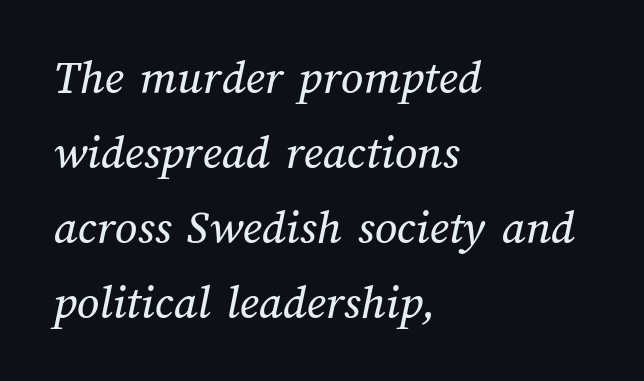
{"width": "normal", "stroke_contrast": "medium", "x_height": "medium", "monospaced": "no", "underline": "no", "align": "left", "line_spacing": "normal", "line_spacing_ratio": 1.53, "letter_spacing": "normal", "letter_spacing_em": 0.0, "glyph_px": 49}
